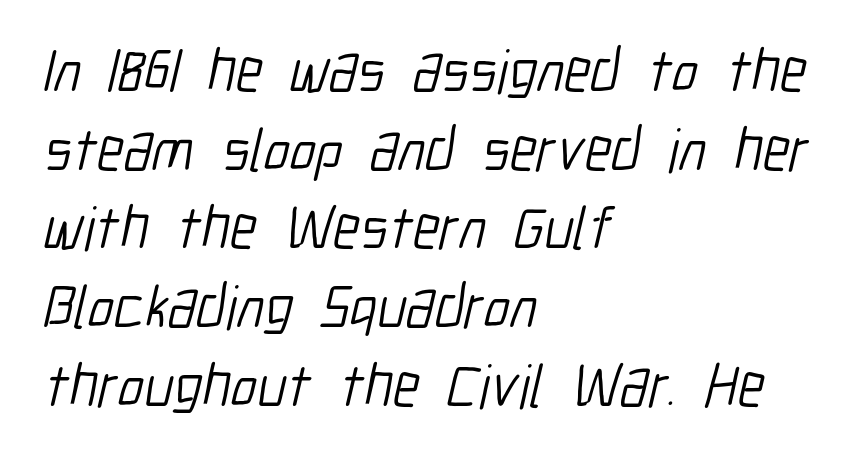
{"serif": "no", "bold": "no", "weight": "light", "width": "condensed", "stroke_contrast": "low", "x_height": "medium", "monospaced": "no", "underline": "no", "align": "left", "line_spacing": "normal", "line_spacing_ratio": 1.29, "letter_spacing": "normal", "letter_spacing_em": 0.0, "glyph_px": 61}
